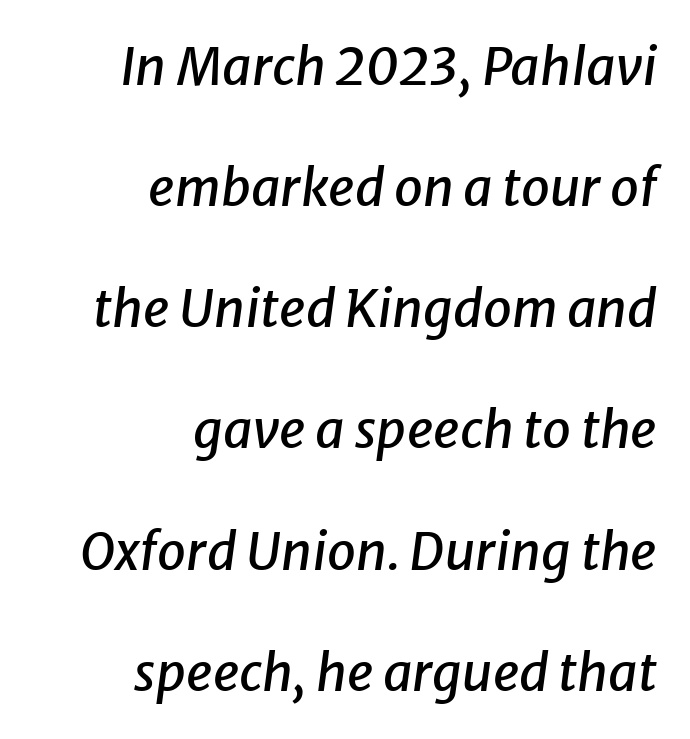
Q: Is the text italic (slanted)? A: Yes, it leans right by about 8 degrees.
Q: Is the text underlined? A: No.
Q: How is the paragraph aligned? A: Right-aligned.
Q: Is the spacing between letters normal or unusually wide? A: Normal.
Q: Is the spacing between lines tight, normal or loose? A: Loose.
Q: Width (condensed, normal, or wide)? A: Normal.
Q: Stroke contrast? A: Low.
Q: x-height? A: Medium.
Q: Monospaced? A: No.
